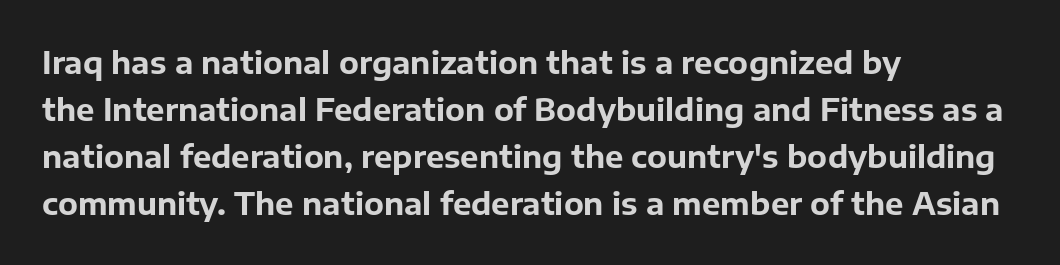
Q: Is the text bold? A: Yes.
Q: Is the text italic (slanted)? A: No, it is upright.
Q: Is the typeface a serif or a sans-serif typeface? A: Sans-serif.
Q: Is the text underlined? A: No.
Q: How is the paragraph aligned? A: Left-aligned.
Q: Is the spacing between letters normal or unusually wide? A: Normal.
Q: Is the spacing between lines tight, normal or loose? A: Normal.
Q: Width (condensed, normal, or wide)? A: Normal.
Q: Stroke contrast? A: Low.
Q: x-height? A: Medium.
Q: Monospaced? A: No.
